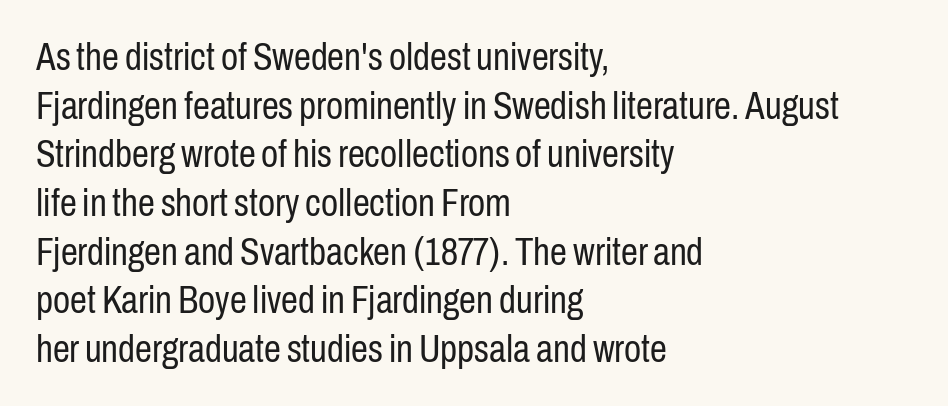
{"serif": "no", "italic": "no", "bold": "no", "weight": "regular", "width": "condensed", "stroke_contrast": "low", "x_height": "medium", "monospaced": "no", "underline": "no", "align": "left", "line_spacing": "normal", "line_spacing_ratio": 1.28, "letter_spacing": "normal", "letter_spacing_em": 0.0, "glyph_px": 38}
